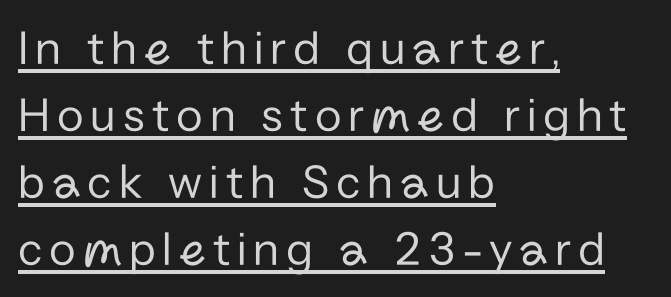
A classic flush-left, rag-right setting is used for this passage. The letters advance in unequal steps, a hallmark of proportional type. Compared with a typical body face, this is equally light or lighter still. These lines were composed using upright roman letters. The text was rendered using a sans face with plain stroke endings.
